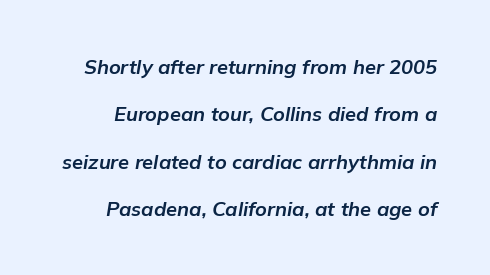
Q: Is the text bold? A: Yes.
Q: Is the text italic (slanted)? A: Yes, it leans right by about 9 degrees.
Q: Is the text underlined? A: No.
Q: Is the spacing between letters normal or unusually wide? A: Normal.
Q: Is the spacing between lines tight, normal or loose? A: Loose.
